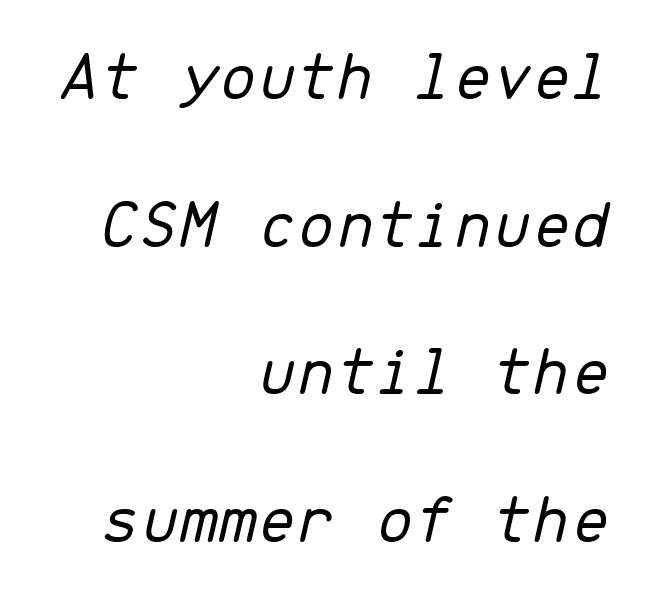
{"italic": "yes", "lean": "right", "slant_degrees": 13, "bold": "no", "weight": "light", "width": "normal", "stroke_contrast": "low", "x_height": "medium", "monospaced": "yes", "underline": "no", "align": "right", "line_spacing": "loose", "line_spacing_ratio": 2.11, "letter_spacing": "normal", "letter_spacing_em": 0.0, "glyph_px": 70}
